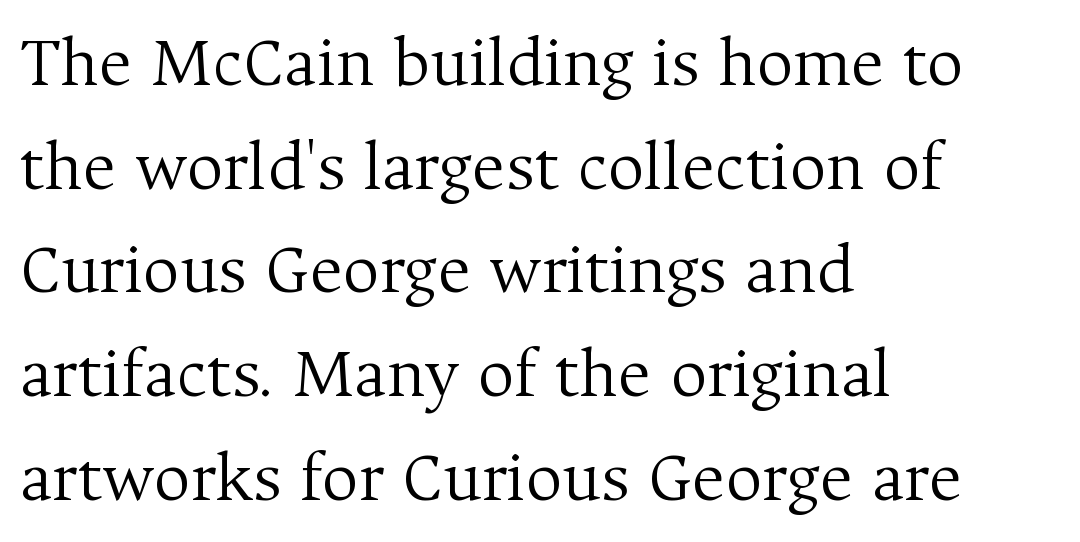
{"serif": "yes", "italic": "no", "bold": "no", "weight": "light", "width": "normal", "stroke_contrast": "medium", "x_height": "medium", "monospaced": "no", "underline": "no", "align": "left", "line_spacing": "normal", "line_spacing_ratio": 1.44, "letter_spacing": "normal", "letter_spacing_em": 0.0, "glyph_px": 72}
